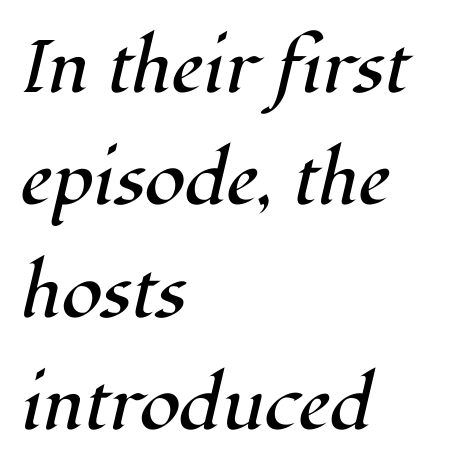
{"serif": "yes", "italic": "yes", "lean": "right", "slant_degrees": 12, "bold": "no", "weight": "regular", "width": "normal", "stroke_contrast": "high", "x_height": "medium", "monospaced": "no", "underline": "no", "align": "left", "line_spacing": "normal", "line_spacing_ratio": 1.52, "letter_spacing": "normal", "letter_spacing_em": 0.0, "glyph_px": 74}
